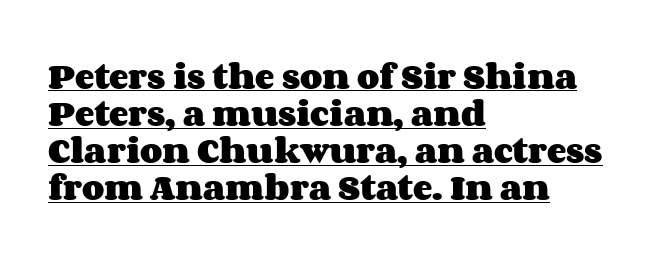
{"italic": "no", "bold": "yes", "weight": "heavy", "width": "wide", "stroke_contrast": "medium", "x_height": "large", "monospaced": "no", "underline": "yes", "align": "left", "line_spacing": "normal", "line_spacing_ratio": 1.28, "letter_spacing": "normal", "letter_spacing_em": 0.0, "glyph_px": 29}
